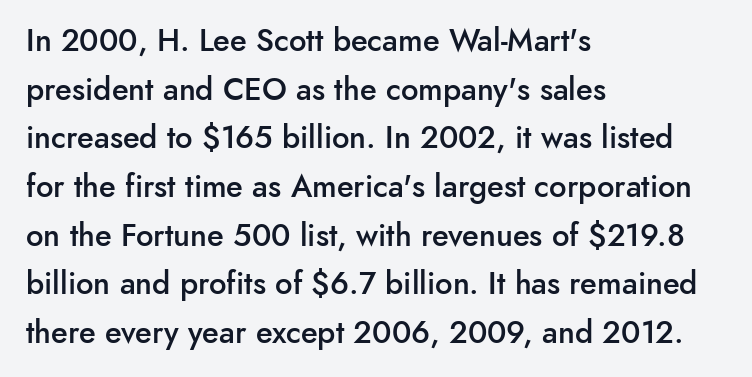
{"serif": "no", "italic": "no", "bold": "semi", "weight": "semibold", "width": "normal", "stroke_contrast": "low", "x_height": "small", "monospaced": "no", "underline": "no", "align": "left", "line_spacing": "normal", "line_spacing_ratio": 1.57, "letter_spacing": "normal", "letter_spacing_em": 0.0, "glyph_px": 31}
